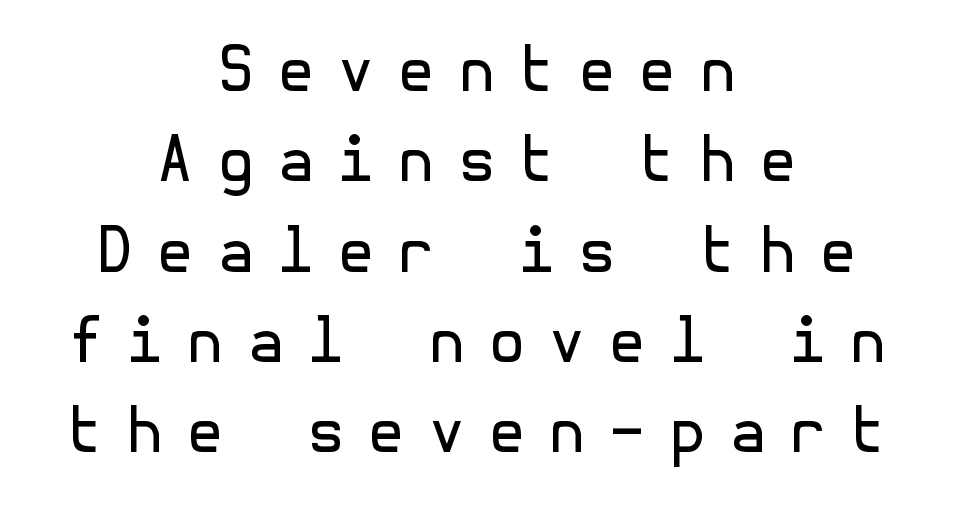
The image shows 61 px regular-weight sans-serif type, upright; set centered, normal line spacing (1.48x), unusually wide letter spacing (+0.37 em), not underlined; a medium x-height.
